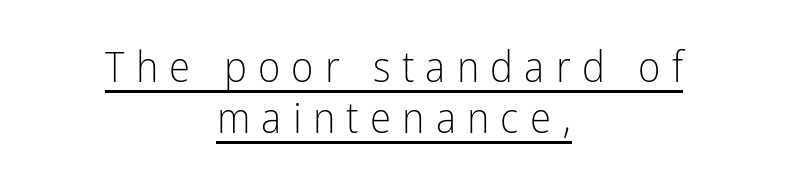
Q: Is the text bold? A: No.
Q: Is the text italic (slanted)? A: No, it is upright.
Q: Is the typeface a serif or a sans-serif typeface? A: Sans-serif.
Q: Is the text underlined? A: Yes.
Q: How is the paragraph aligned? A: Centered.
Q: Is the spacing between letters normal or unusually wide? A: Unusually wide.
Q: Width (condensed, normal, or wide)? A: Condensed.
Q: Stroke contrast? A: Low.
Q: x-height? A: Medium.
Q: Monospaced? A: No.
